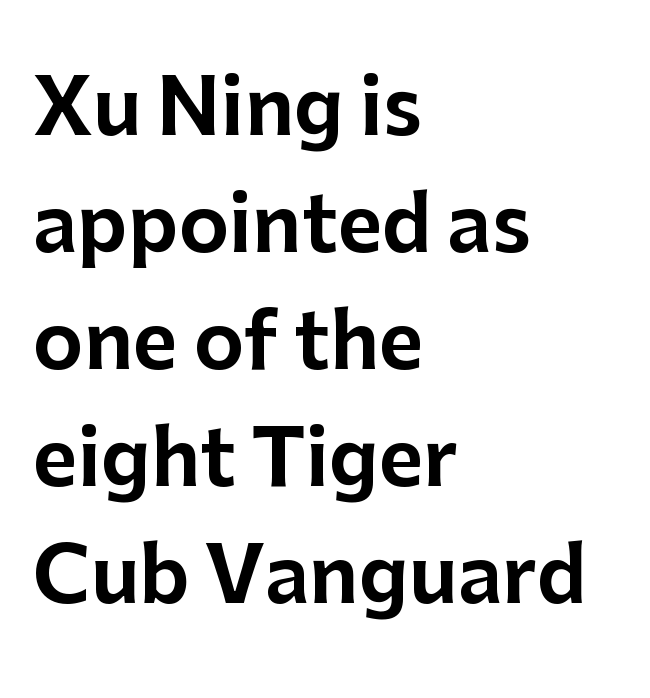
{"serif": "no", "italic": "no", "width": "normal", "stroke_contrast": "low", "x_height": "medium", "monospaced": "no", "underline": "no", "align": "left", "line_spacing": "normal", "line_spacing_ratio": 1.52, "letter_spacing": "normal", "letter_spacing_em": 0.0, "glyph_px": 77}
